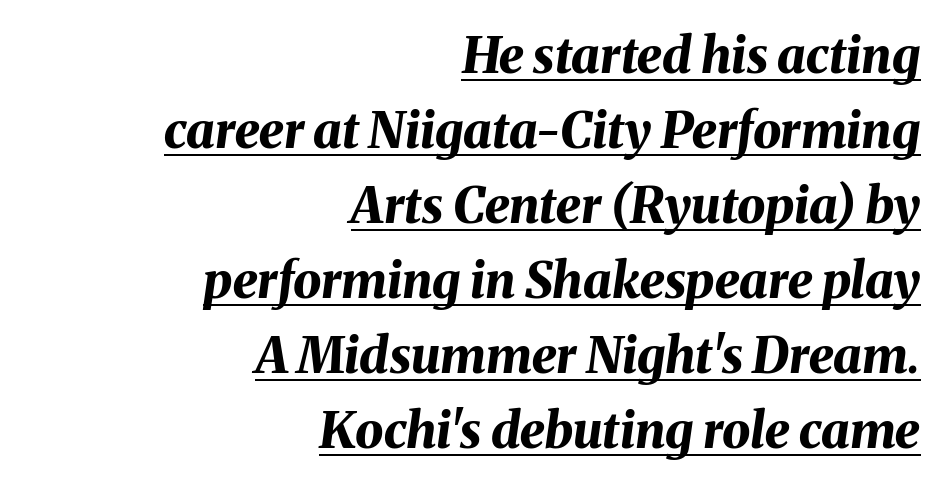
Would a proofreader flag this as italicized? Yes. On the weight axis this lands at bold, roughly 700. The letters sit at their default tracking, neither squeezed nor spread. Descenders here cross a horizontal rule under the line.
